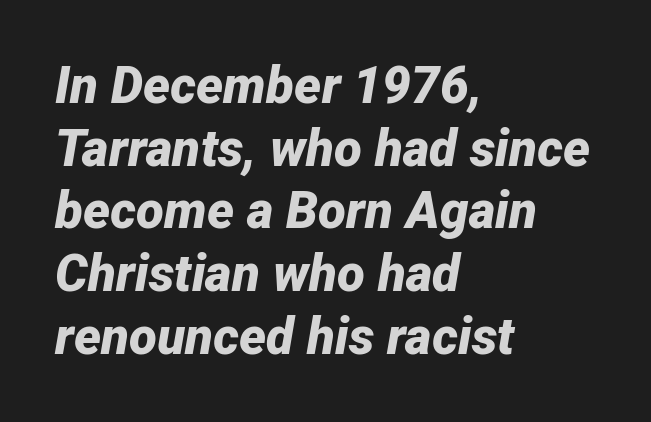
Would a proofreader flag this as italicized? Yes. Plain, unruled lines of type. Line starts are locked; line ends wander. These lines are rendered in a variable-pitch font.
